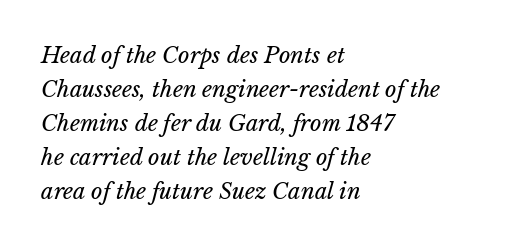
The image shows 22 px text type; set left-aligned, normal line spacing (1.54x), normal letter spacing, not underlined.
